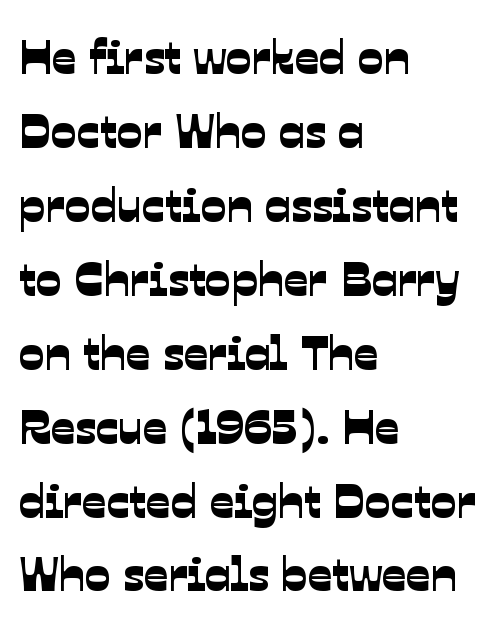
{"serif": "no", "width": "normal", "stroke_contrast": "low", "x_height": "medium", "monospaced": "no", "underline": "no", "align": "left", "line_spacing": "normal", "line_spacing_ratio": 1.54, "letter_spacing": "normal", "letter_spacing_em": 0.0, "glyph_px": 48}
